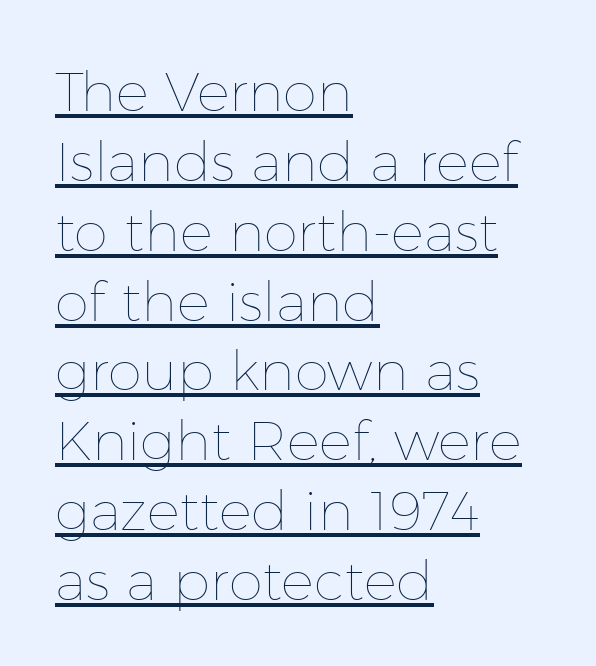
{"italic": "no", "bold": "no", "weight": "thin", "width": "normal", "stroke_contrast": "low", "x_height": "medium", "monospaced": "no", "underline": "yes", "align": "left", "line_spacing": "normal", "line_spacing_ratio": 1.27, "letter_spacing": "normal", "letter_spacing_em": 0.0, "glyph_px": 55}
